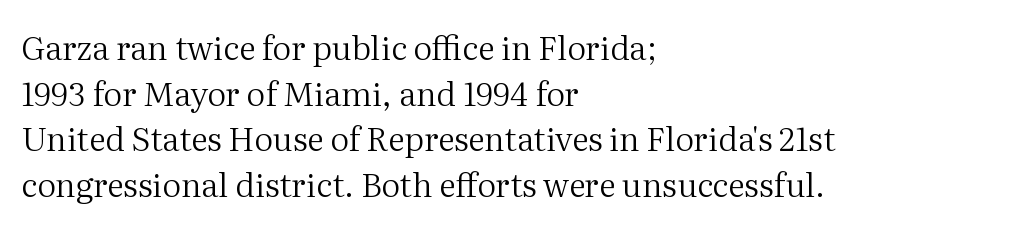
The image shows 33 px regular-weight serif type, upright; set left-aligned, normal line spacing (1.38x), normal letter spacing, not underlined; medium stroke contrast and a medium x-height.
